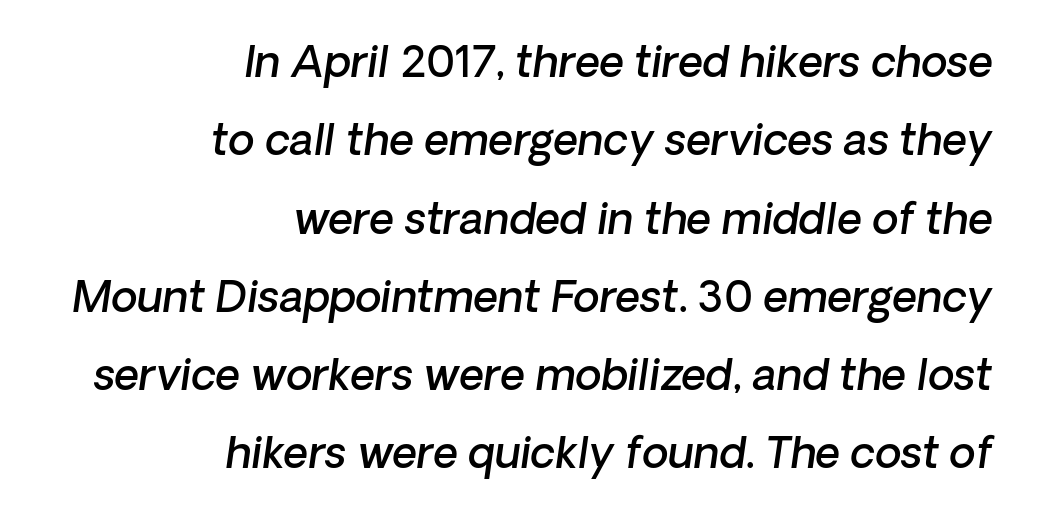
Q: Is the text bold? A: Semi-bold.
Q: Is the typeface a serif or a sans-serif typeface? A: Sans-serif.
Q: Is the text underlined? A: No.
Q: How is the paragraph aligned? A: Right-aligned.
Q: Is the spacing between letters normal or unusually wide? A: Normal.
Q: Width (condensed, normal, or wide)? A: Normal.
Q: Stroke contrast? A: Low.
Q: x-height? A: Medium.
Q: Monospaced? A: No.
